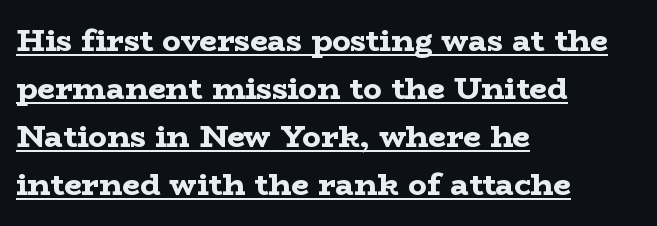
Check the space under the baseline: a stroke is drawn there. Yep, those are serifs on the letters. These lines are rendered in a variable-pitch font. These lines keep a tight, regular rhythm from letter to letter. Does the copy run flush right? No — it runs flush left.
